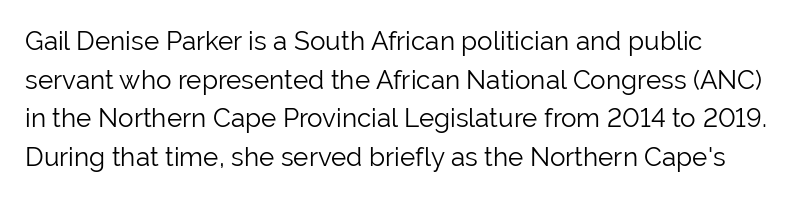
The image shows 26 px text type, upright; set normal line spacing (1.49x), normal letter spacing, not underlined.
